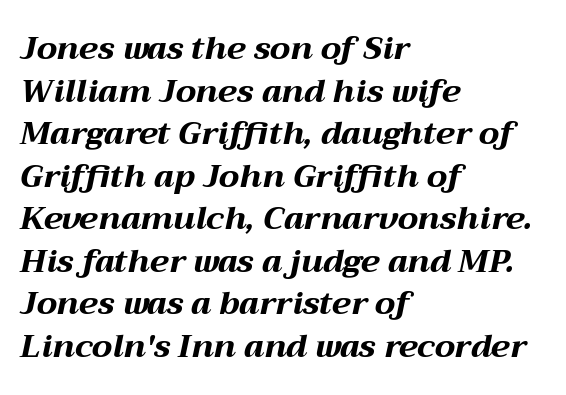
{"italic": "yes", "lean": "right", "slant_degrees": 12, "bold": "yes", "weight": "bold", "width": "wide", "stroke_contrast": "medium", "x_height": "medium", "monospaced": "no", "underline": "no", "align": "left", "line_spacing": "normal", "line_spacing_ratio": 1.33, "letter_spacing": "normal", "letter_spacing_em": 0.0, "glyph_px": 32}
